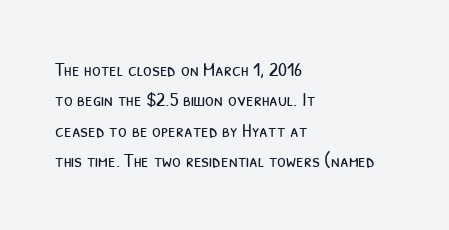
A typesetter would call this leading conventional body-copy spacing. Where is the straight margin? On the left. Stem width sits at or under what a default text font uses. The words here are not underlined.
